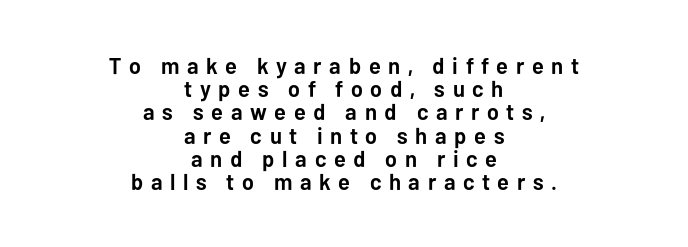
The image shows 23 px bold type, upright; set centered, tight line spacing (1.01x), unusually wide letter spacing (+0.33 em), not underlined.
